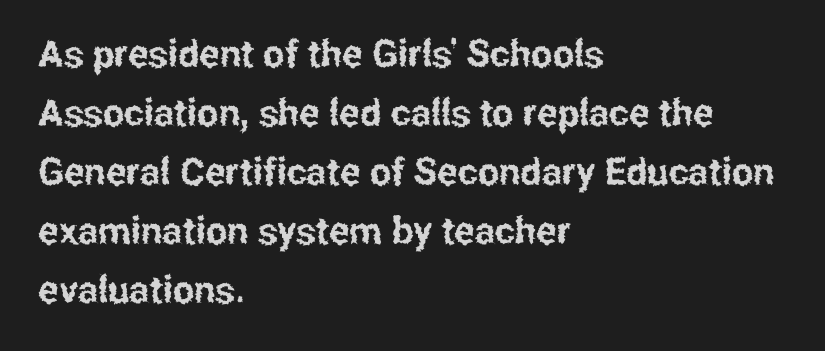
The image shows 38 px condensed sans-serif type, upright; set left-aligned, normal line spacing (1.55x), normal letter spacing, not underlined; low stroke contrast and a medium x-height.
